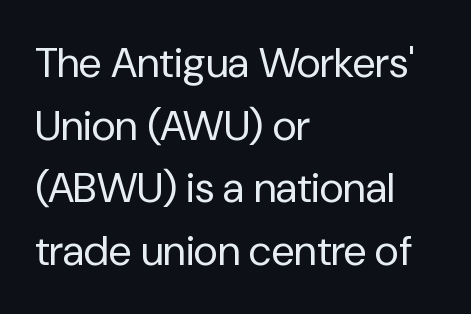
Stroke mass is kept to a normal reading level or below. The rendering shows plain stroke endings on the letterforms — a sans-serif design. Notice how the stems are strictly vertical — no italics here. The passage shown is not underscored anywhere.
